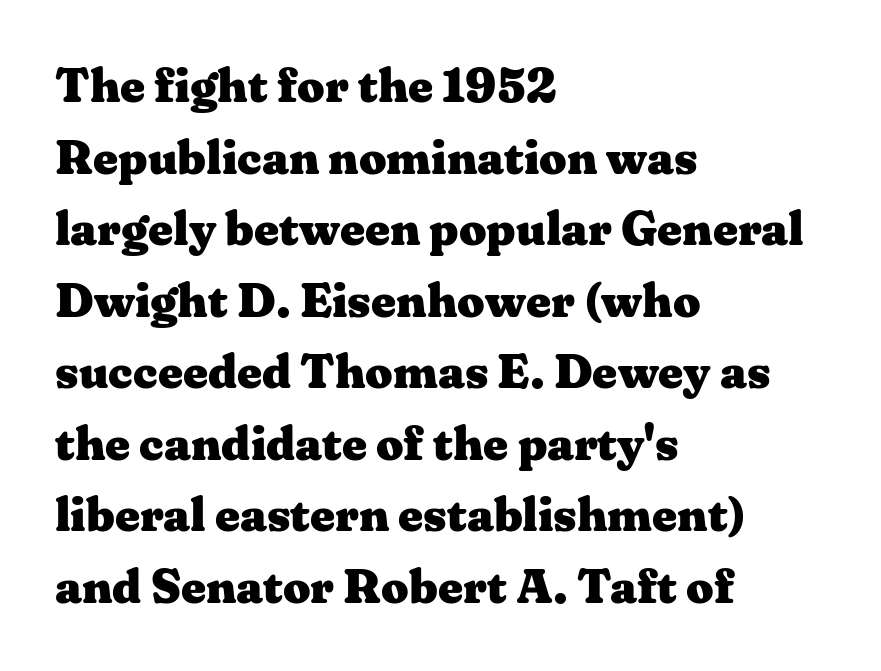
The image shows 48 px heavy, wide serif type, upright; set left-aligned, normal line spacing (1.49x), normal letter spacing, not underlined; medium stroke contrast and a medium x-height.
